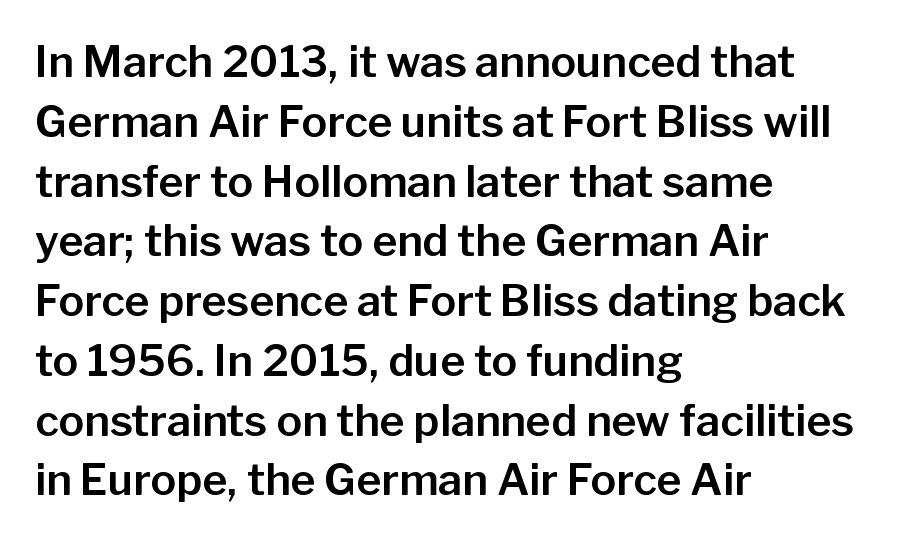
Q: Is the text italic (slanted)? A: No, it is upright.
Q: Is the typeface a serif or a sans-serif typeface? A: Sans-serif.
Q: Is the text underlined? A: No.
Q: How is the paragraph aligned? A: Left-aligned.
Q: Is the spacing between letters normal or unusually wide? A: Normal.
Q: Is the spacing between lines tight, normal or loose? A: Normal.
Q: Width (condensed, normal, or wide)? A: Normal.
Q: Stroke contrast? A: Low.
Q: x-height? A: Medium.
Q: Monospaced? A: No.
